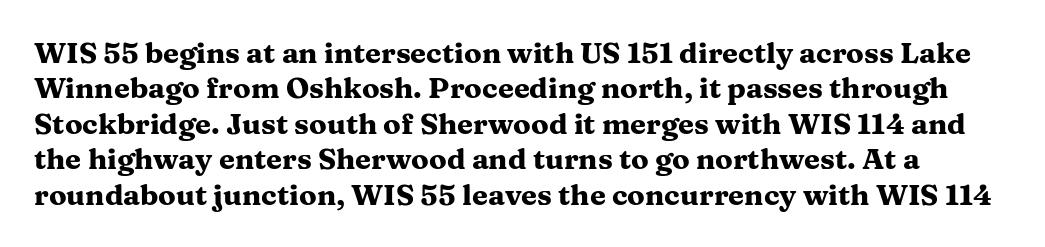
The image shows 29 px heavy, wide serif type, upright; set line spacing 1.22x, normal letter spacing, not underlined; medium stroke contrast and a medium x-height.
